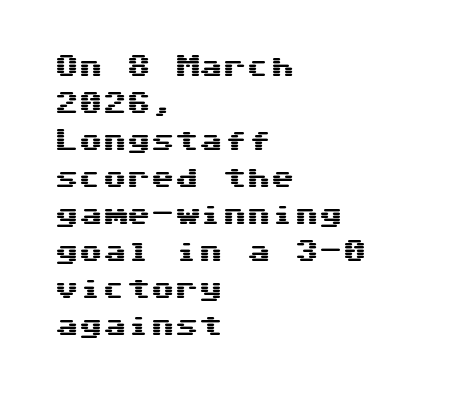
{"italic": "no", "underline": "no", "align": "left", "line_spacing": "normal", "line_spacing_ratio": 1.54, "letter_spacing": "normal", "letter_spacing_em": 0.0, "glyph_px": 24}
